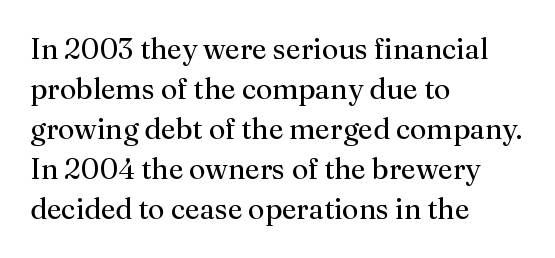
Q: Is the text bold? A: No.
Q: Is the text italic (slanted)? A: No, it is upright.
Q: Is the typeface a serif or a sans-serif typeface? A: Serif.
Q: Is the text underlined? A: No.
Q: How is the paragraph aligned? A: Left-aligned.
Q: Is the spacing between letters normal or unusually wide? A: Normal.
Q: Is the spacing between lines tight, normal or loose? A: Normal.
Q: Width (condensed, normal, or wide)? A: Normal.
Q: Stroke contrast? A: Medium.
Q: x-height? A: Medium.
Q: Monospaced? A: No.
